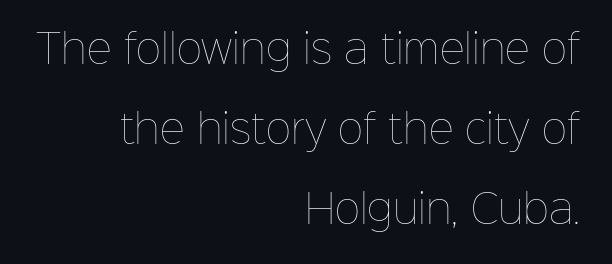
The image shows 39 px thin type, upright; set right-aligned, loose line spacing (2.05x), normal letter spacing, not underlined; low stroke contrast and a medium x-height.
